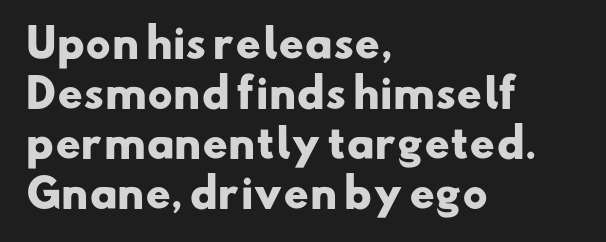
{"serif": "no", "bold": "yes", "weight": "heavy", "width": "wide", "stroke_contrast": "low", "x_height": "small", "monospaced": "no", "underline": "no", "align": "left", "line_spacing": "normal", "line_spacing_ratio": 1.28, "letter_spacing": "normal", "letter_spacing_em": 0.0, "glyph_px": 39}
